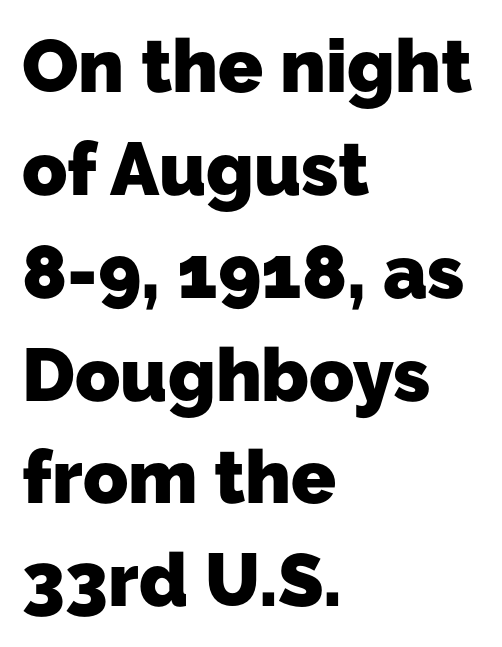
Q: Is the text bold? A: Yes.
Q: Is the typeface a serif or a sans-serif typeface? A: Sans-serif.
Q: Is the text underlined? A: No.
Q: How is the paragraph aligned? A: Left-aligned.
Q: Is the spacing between letters normal or unusually wide? A: Normal.
Q: Is the spacing between lines tight, normal or loose? A: Normal.
Q: Width (condensed, normal, or wide)? A: Normal.
Q: Stroke contrast? A: Low.
Q: x-height? A: Medium.
Q: Monospaced? A: No.
